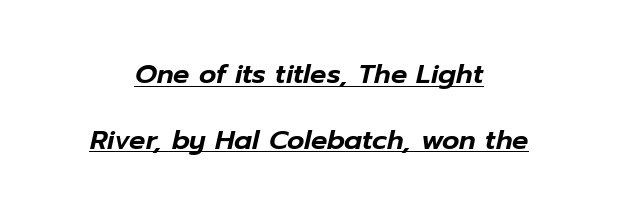
Q: Is the text italic (slanted)? A: Yes, it leans right by about 12 degrees.
Q: Is the text underlined? A: Yes.
Q: How is the paragraph aligned? A: Centered.
Q: Is the spacing between letters normal or unusually wide? A: Normal.
Q: Is the spacing between lines tight, normal or loose? A: Loose.
